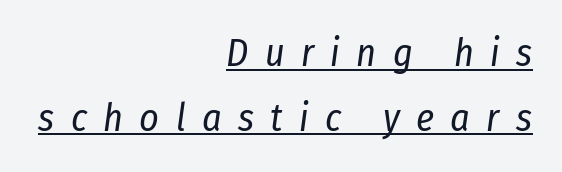
{"italic": "yes", "lean": "right", "slant_degrees": 8, "bold": "no", "weight": "regular", "width": "condensed", "stroke_contrast": "low", "x_height": "medium", "monospaced": "no", "underline": "yes", "align": "right", "line_spacing": "normal", "line_spacing_ratio": 1.7, "letter_spacing": "wide", "letter_spacing_em": 0.43, "glyph_px": 38}
